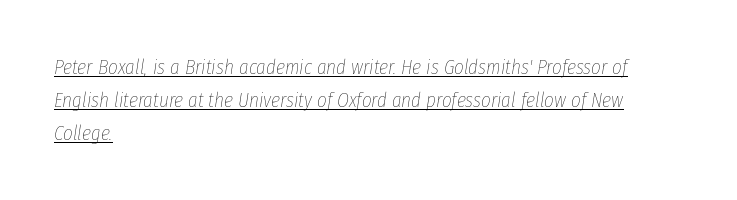
Heaviness? Minimal to ordinary, like unemphasized prose. Looking at the ascenders, they clearly lean. There is no visible air inserted between adjacent glyphs. The rag falls on the right side of this text block. Each line of the rendering has a horizontal stroke beneath the glyphs. The rendering uses a moderate line-height, typical for paragraphs.
